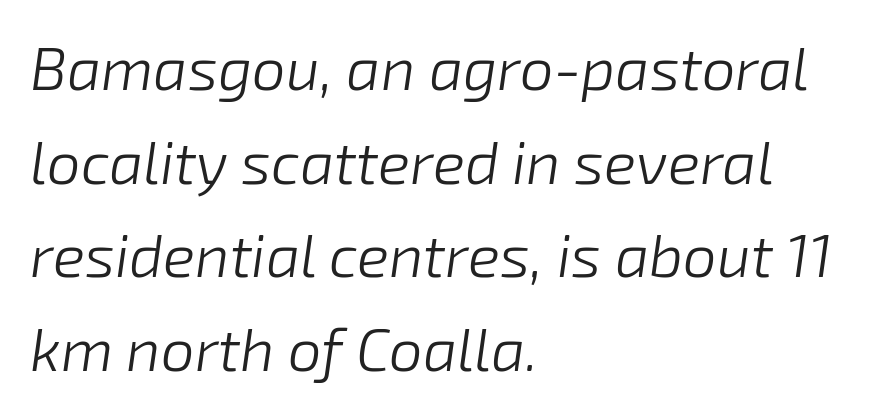
Typeset ragged right — the left edge is the straight one. The vertical gap from one line to the next is medium. These lines keep a tight, regular rhythm from letter to letter. The rendering applies a slant to the glyphs. Ink coverage per letter is moderate at most. Looks like regular typesetting: each glyph gets only the width it needs.
